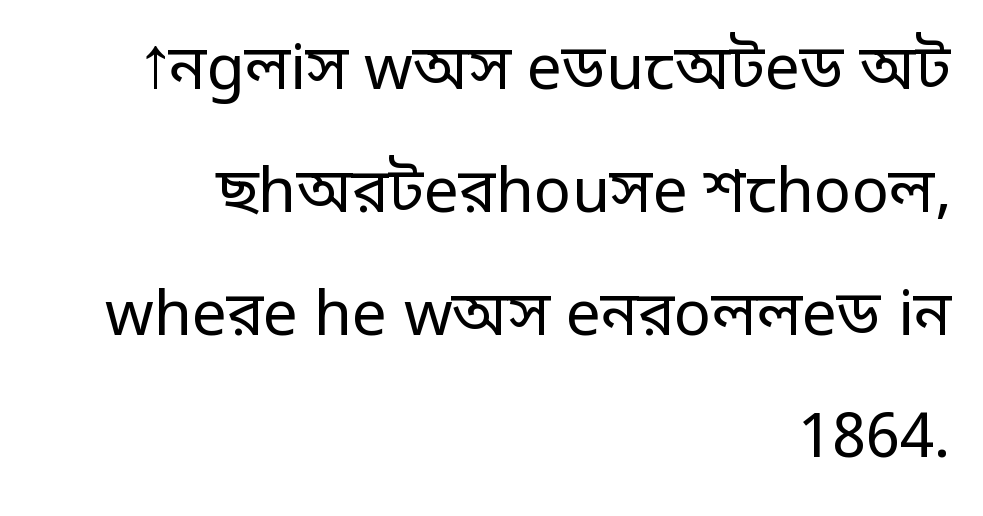
This rendering uses right alignment, leaving the left contour irregular. This sample trades compactness for vertical openness between lines. The face used here is proportionally spaced, like ordinary book or web type. Examine the stroke ends and you'll find no serifs.
